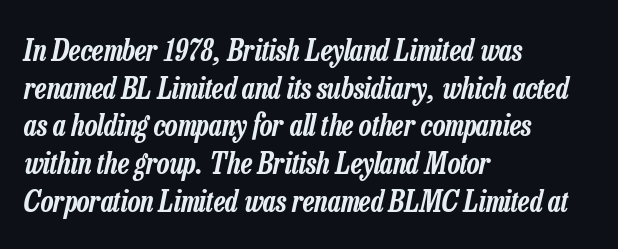
The image shows 29 px condensed type, italic (leaning right); set left-aligned, normal line spacing (1.3x), normal letter spacing, not underlined; low stroke contrast and a medium x-height.
